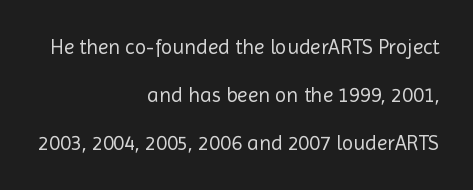
The image shows 21 px text type, upright; set right-aligned, loose line spacing (2.28x), normal letter spacing, not underlined.
